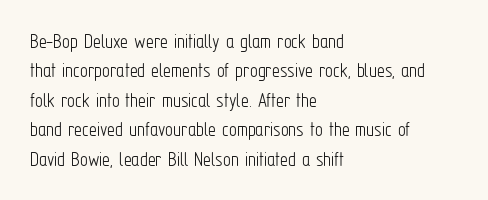
Q: Is the text bold? A: No.
Q: Is the text italic (slanted)? A: No, it is upright.
Q: Is the text underlined? A: No.
Q: How is the paragraph aligned? A: Left-aligned.
Q: Is the spacing between letters normal or unusually wide? A: Normal.
Q: Is the spacing between lines tight, normal or loose? A: Normal.
